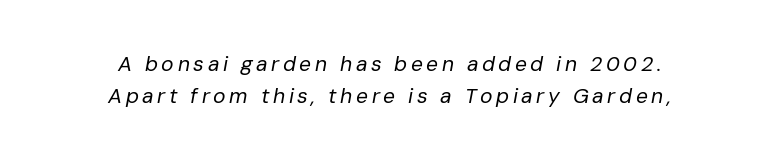
The lettering tilts uniformly, giving the passage an italic look. Letters rest on an invisible, unmarked baseline. The strokes carry an ordinary text weight at most. The whitespace from short lines is split evenly between both sides.
